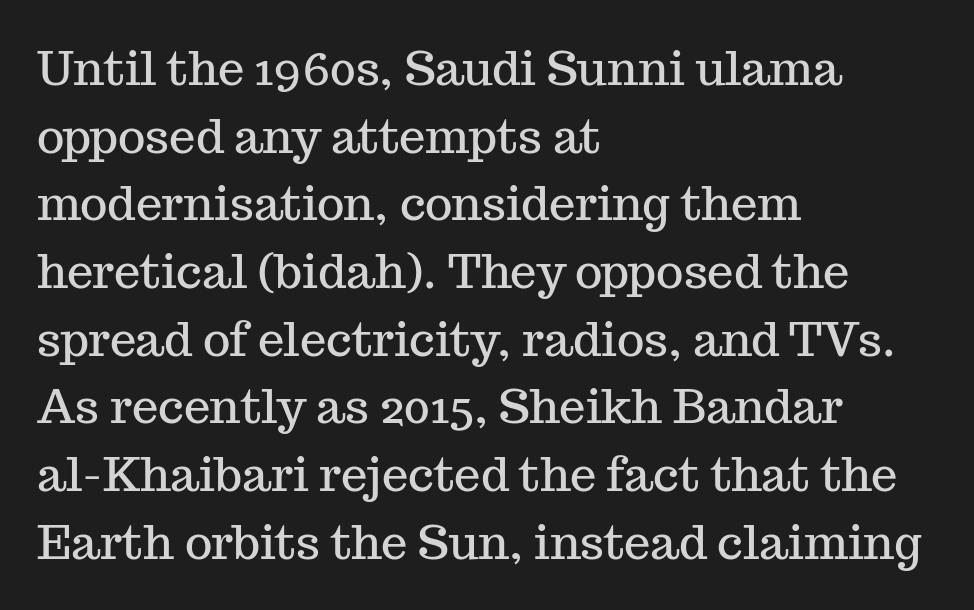
The lettering stays uniformly vertical, giving the passage a roman look. Every row of glyphs begins at an identical x-position on the left. Is this a fixed-width face? No — the glyphs have proportional, varying widths. Does extra space separate the letters? No, they use regular spacing. Descenders are the only things crossing below the line.
